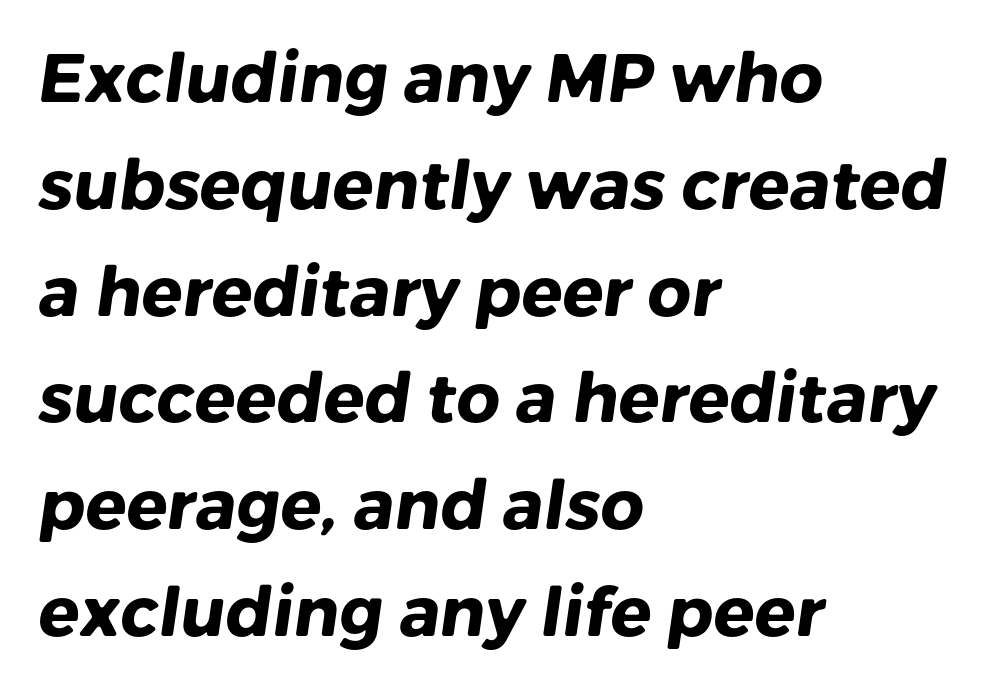
{"serif": "no", "bold": "yes", "weight": "heavy", "width": "normal", "stroke_contrast": "low", "x_height": "medium", "monospaced": "no", "underline": "no", "align": "left", "line_spacing": "normal", "line_spacing_ratio": 1.57, "letter_spacing": "normal", "letter_spacing_em": 0.0, "glyph_px": 68}
